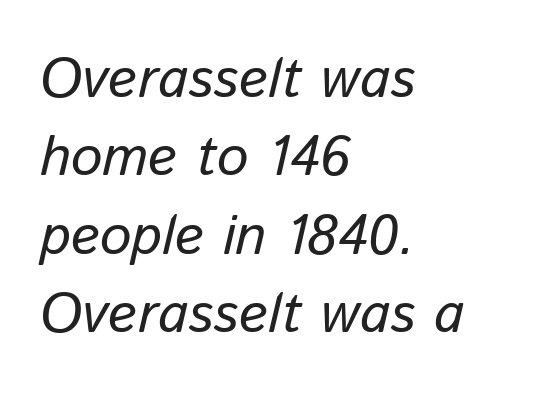
The image shows 56 px text type, italic (leaning right); set left-aligned, normal line spacing (1.4x), normal letter spacing, not underlined; low stroke contrast and a medium x-height.
